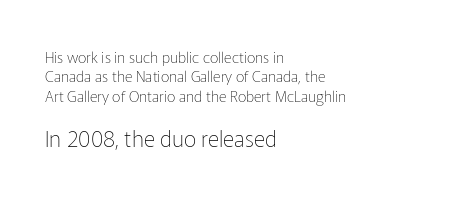
You get the small type first, then a jump to larger type. The axis of the letterforms is exactly vertical. These lines stack with their left ends in a neat column. Weight: regular or lighter. Each row of text sits above clean, open space.
